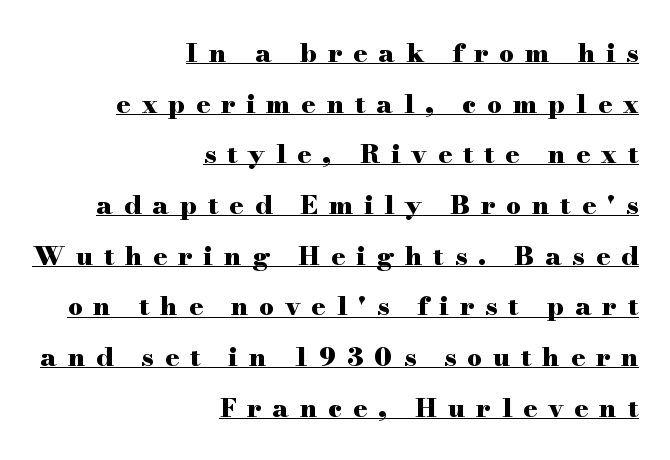
{"italic": "no", "bold": "yes", "underline": "yes", "align": "right", "line_spacing": "loose", "line_spacing_ratio": 1.95, "letter_spacing": "wide", "letter_spacing_em": 0.42, "glyph_px": 26}
